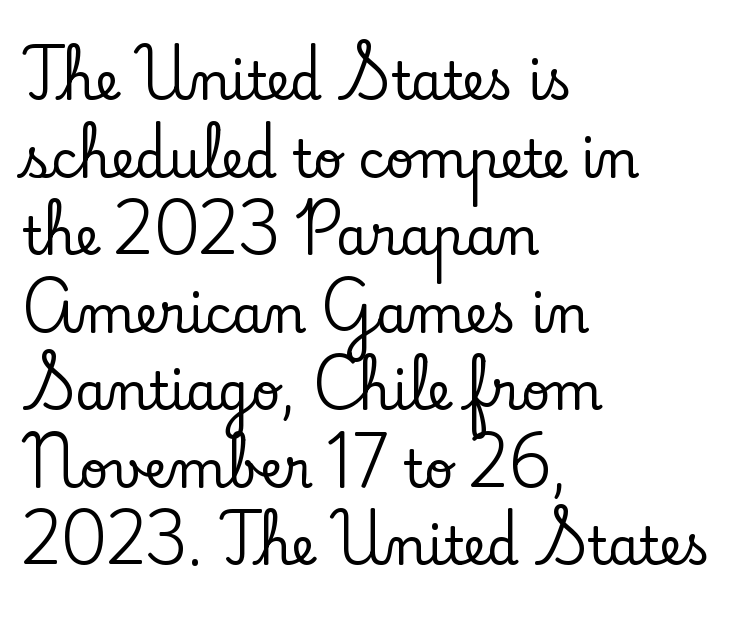
{"serif": "yes", "italic": "no", "width": "normal", "stroke_contrast": "low", "x_height": "small", "monospaced": "no", "underline": "no", "align": "left", "line_spacing": "normal", "line_spacing_ratio": 1.52, "letter_spacing": "normal", "letter_spacing_em": 0.0, "glyph_px": 51}
